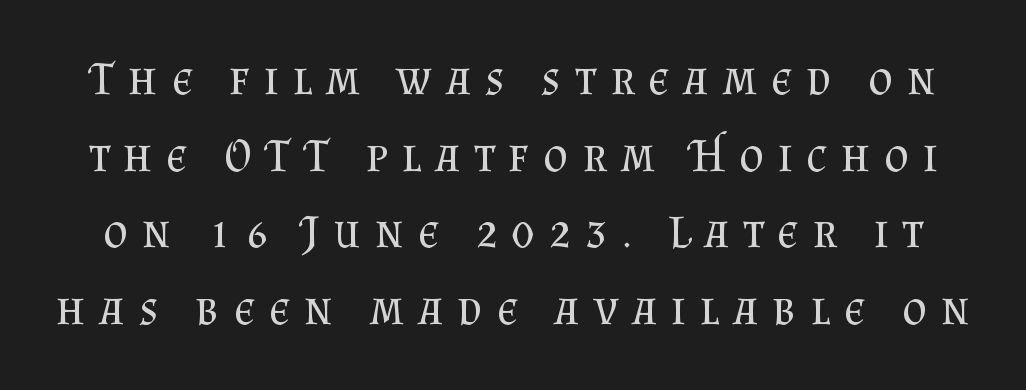
{"serif": "yes", "italic": "no", "bold": "no", "weight": "regular", "width": "normal", "stroke_contrast": "medium", "x_height": "small", "monospaced": "no", "underline": "no", "line_spacing": "normal", "line_spacing_ratio": 1.63, "letter_spacing": "wide", "letter_spacing_em": 0.3, "glyph_px": 47}
